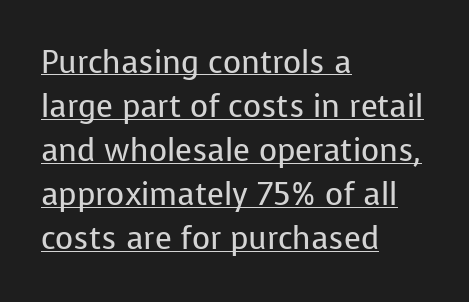
The image shows 31 px regular-weight sans-serif type, upright; set left-aligned, normal line spacing (1.42x), normal letter spacing, underlined; low stroke contrast and a medium x-height.
